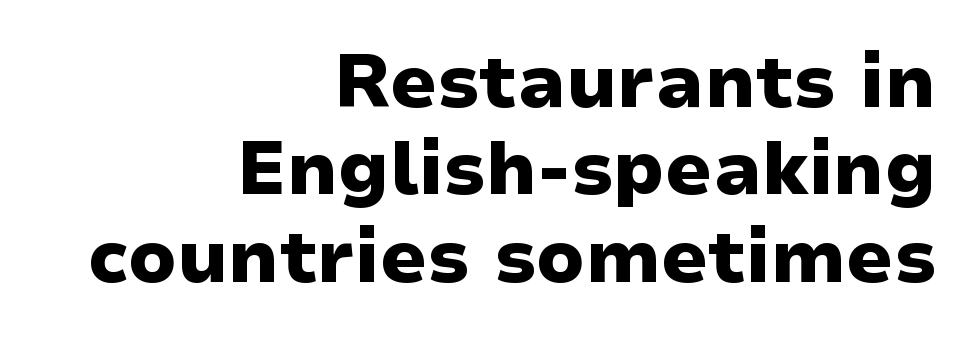
The image shows 74 px heavy, wide sans-serif type, upright; set right-aligned, line spacing 1.18x, normal letter spacing, not underlined; low stroke contrast and a medium x-height.
